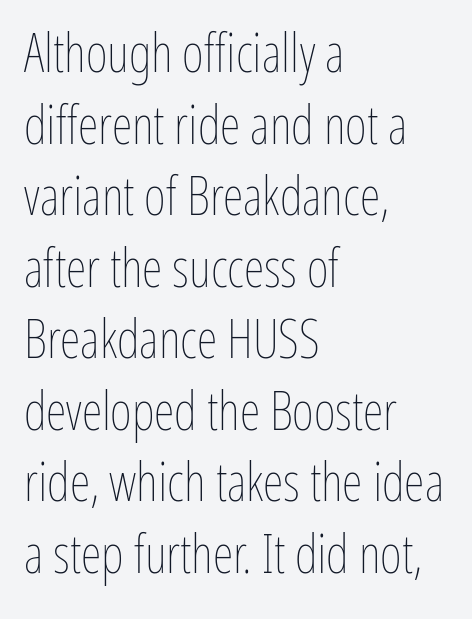
Quick note: not italic, upright. Line beginnings align vertically; line endings do not. Compared with typical paragraphs, the rows here are spaced about the same. Is the type heavy? It reads as light-to-regular instead.
